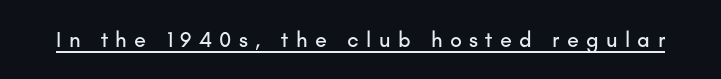
Q: Is the text italic (slanted)? A: No, it is upright.
Q: Is the text underlined? A: Yes.
Q: Is the spacing between letters normal or unusually wide? A: Unusually wide.
